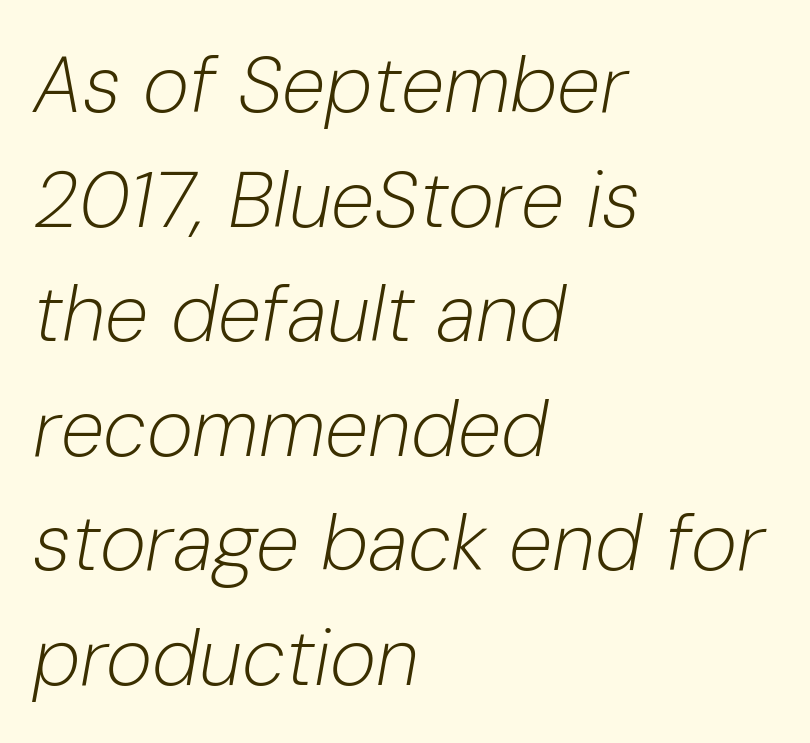
The image shows 79 px light type, italic (leaning right); set left-aligned, normal line spacing (1.45x), normal letter spacing, not underlined; low stroke contrast and a medium x-height.
